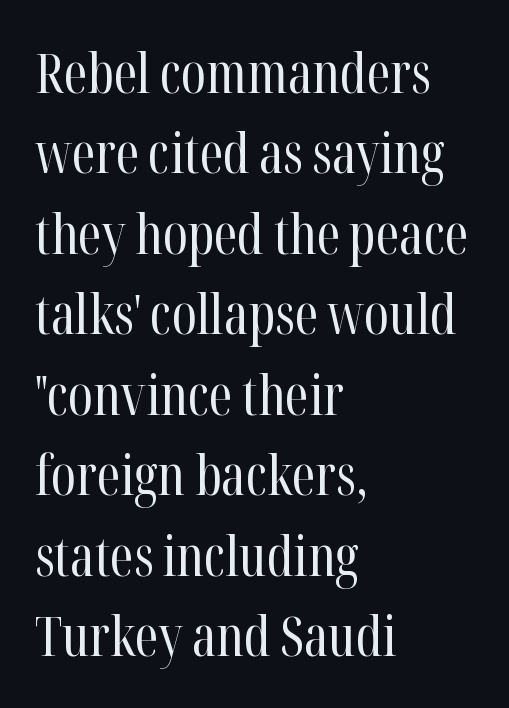
Q: Is the text bold? A: No.
Q: Is the text italic (slanted)? A: No, it is upright.
Q: Is the typeface a serif or a sans-serif typeface? A: Serif.
Q: Is the text underlined? A: No.
Q: How is the paragraph aligned? A: Left-aligned.
Q: Is the spacing between letters normal or unusually wide? A: Normal.
Q: Is the spacing between lines tight, normal or loose? A: Normal.
Q: Width (condensed, normal, or wide)? A: Condensed.
Q: Stroke contrast? A: High.
Q: x-height? A: Medium.
Q: Monospaced? A: No.
